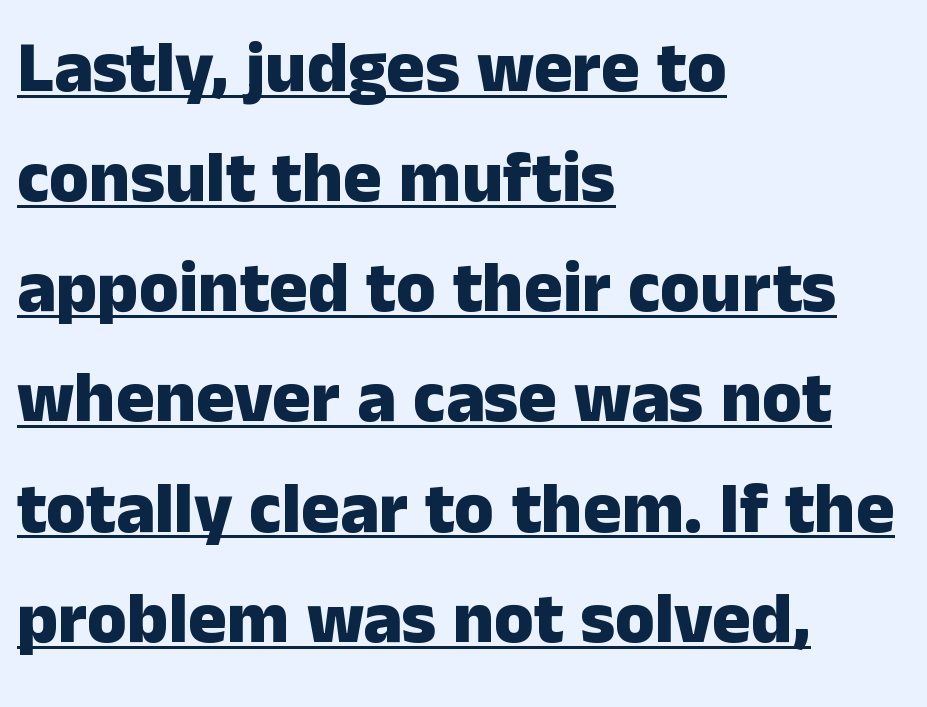
Q: Is the text bold? A: Yes.
Q: Is the text italic (slanted)? A: No, it is upright.
Q: Is the typeface a serif or a sans-serif typeface? A: Sans-serif.
Q: Is the text underlined? A: Yes.
Q: How is the paragraph aligned? A: Left-aligned.
Q: Is the spacing between letters normal or unusually wide? A: Normal.
Q: Is the spacing between lines tight, normal or loose? A: Normal.
Q: Width (condensed, normal, or wide)? A: Normal.
Q: Stroke contrast? A: Low.
Q: x-height? A: Medium.
Q: Monospaced? A: No.
